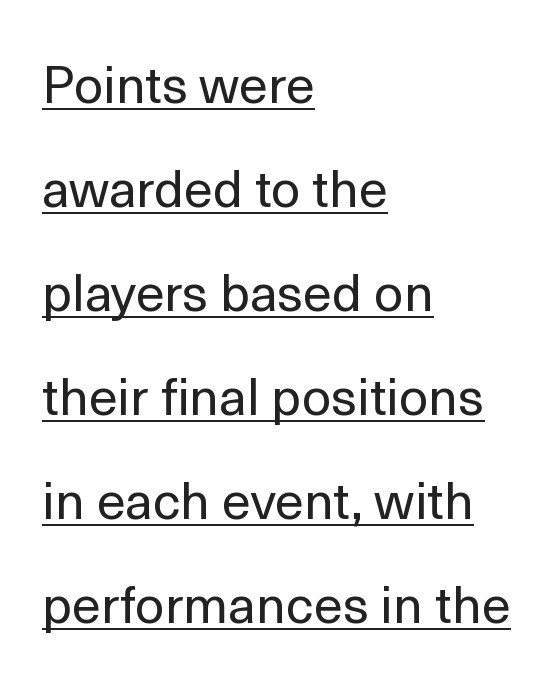
Classification — sans serif. This is roman type, the default non-slanted kind. These lines are rendered in a variable-pitch font. Visually the block forms a straight wall on the left and a jagged coastline on the right.
